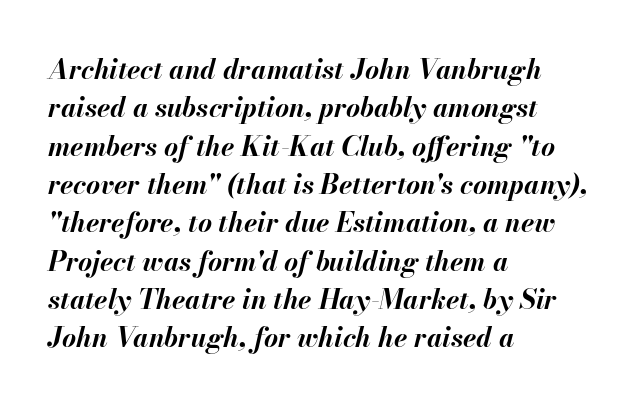
A typesetter would call this leading conventional body-copy spacing. Strong, thick strokes mark this as bold type. Glance below the letters and you will spot only blank space. The glyphs look as if they've been sheared to an angle. All the whitespace from short lines collects on the right.
